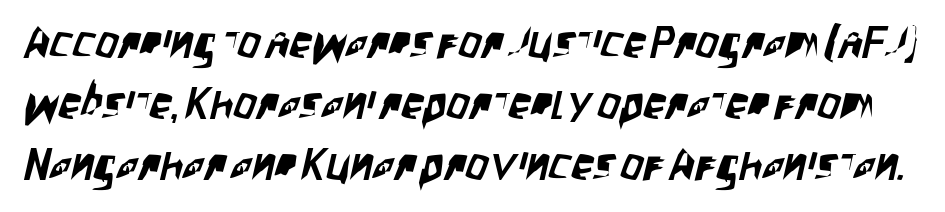
Q: Is the typeface a serif or a sans-serif typeface? A: Sans-serif.
Q: Is the text underlined? A: No.
Q: Is the spacing between letters normal or unusually wide? A: Normal.
Q: Is the spacing between lines tight, normal or loose? A: Normal.
Q: Width (condensed, normal, or wide)? A: Condensed.
Q: Stroke contrast? A: Low.
Q: x-height? A: Large.
Q: Monospaced? A: No.
